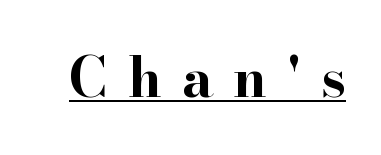
If you drew a line through each stem, it would be perfectly vertical. Students, observe the line beneath the letters — that is underlining. Each glyph is drawn with heavy, bold strokes. The rendering uses natural spacing where letterforms have individual widths. Substantial extra tracking has been applied to these lines.
